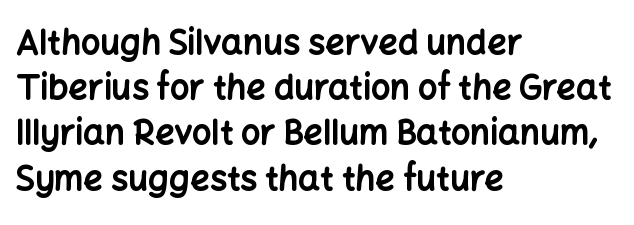
When letters stand straight like this, we call the style roman or upright. Horizontally, the lines are justified to the leading edge only. Spacing verdict: proportional, widths tailored to each character. The leading is moderate, giving the passage an even texture. On the weight axis this lands at bold, roughly 700. Look at the tracking — it's just the regular setting, nothing added.
